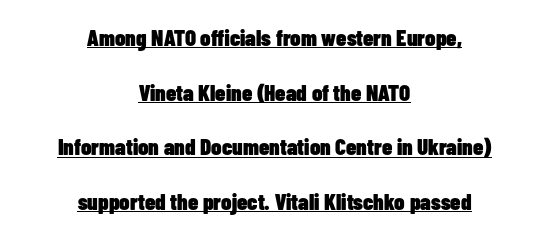
The image shows 23 px bold type, upright; set centered, loose line spacing (2.38x), normal letter spacing, underlined.
